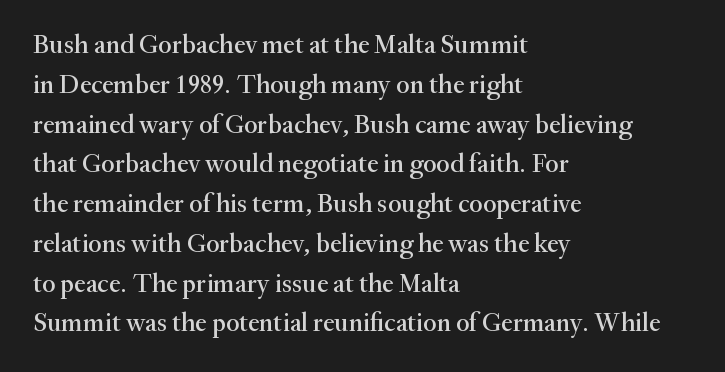
The image shows 26 px text type, upright; set left-aligned, normal line spacing (1.53x), normal letter spacing, not underlined.
